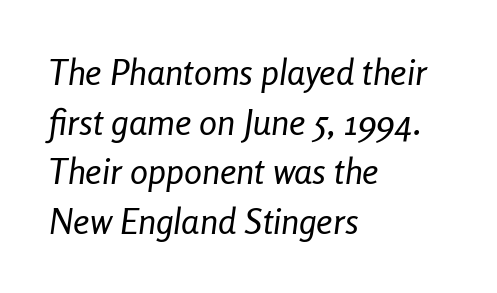
The image shows 36 px regular-weight, condensed type, italic (leaning right); set left-aligned, normal line spacing (1.38x), normal letter spacing, not underlined; low stroke contrast and a medium x-height.
